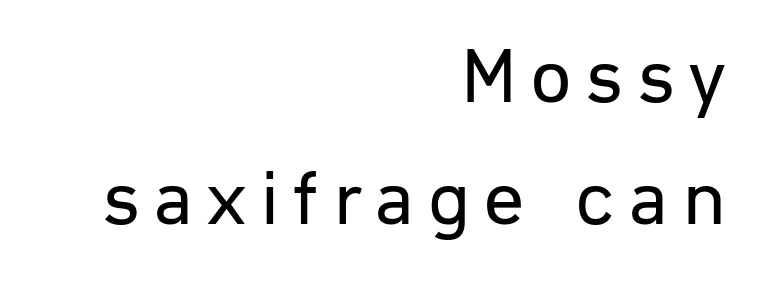
{"serif": "no", "italic": "no", "bold": "no", "weight": "regular", "width": "normal", "stroke_contrast": "low", "x_height": "medium", "monospaced": "no", "underline": "no", "align": "right", "line_spacing": "normal", "line_spacing_ratio": 1.54, "glyph_px": 79}
